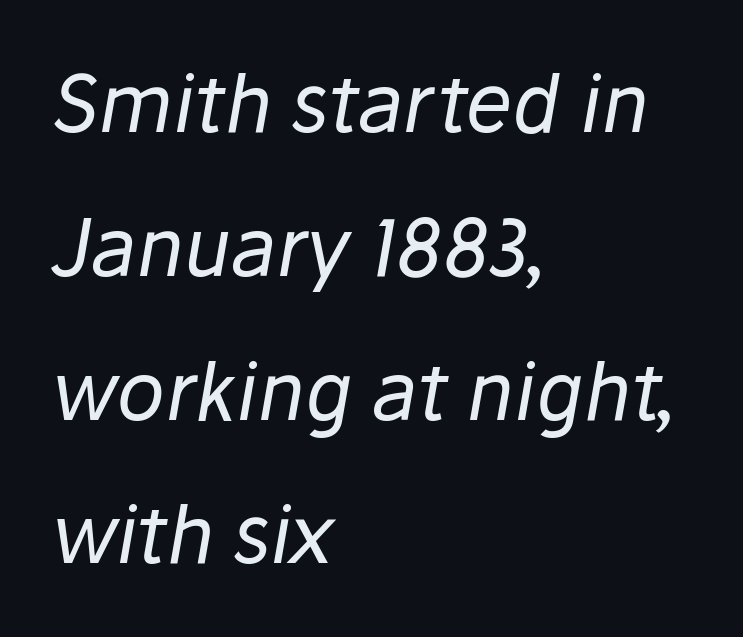
Q: Is the text bold? A: No.
Q: Is the text italic (slanted)? A: Yes, it leans right by about 10 degrees.
Q: Is the text underlined? A: No.
Q: How is the paragraph aligned? A: Left-aligned.
Q: Is the spacing between letters normal or unusually wide? A: Normal.
Q: Width (condensed, normal, or wide)? A: Normal.
Q: Stroke contrast? A: Low.
Q: x-height? A: Medium.
Q: Monospaced? A: No.
